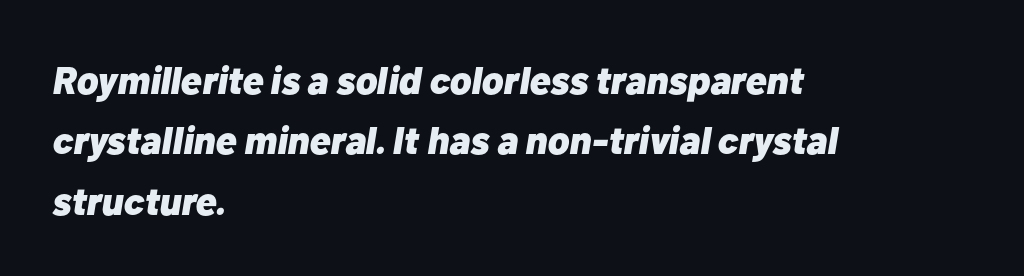
The image shows 39 px heavy type, italic (leaning right); set left-aligned, normal line spacing (1.55x), normal letter spacing, not underlined; low stroke contrast and a medium x-height.
